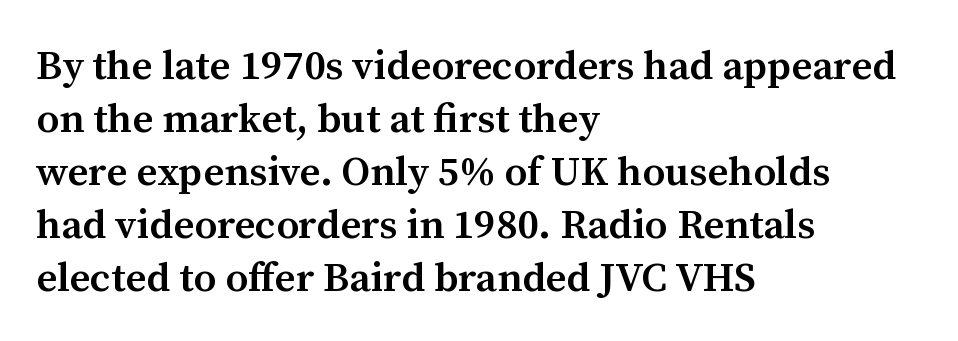
Q: Is the text bold? A: Semi-bold.
Q: Is the text italic (slanted)? A: No, it is upright.
Q: Is the typeface a serif or a sans-serif typeface? A: Serif.
Q: Is the text underlined? A: No.
Q: How is the paragraph aligned? A: Left-aligned.
Q: Is the spacing between letters normal or unusually wide? A: Normal.
Q: Is the spacing between lines tight, normal or loose? A: Normal.
Q: Width (condensed, normal, or wide)? A: Normal.
Q: Stroke contrast? A: Medium.
Q: x-height? A: Medium.
Q: Monospaced? A: No.
